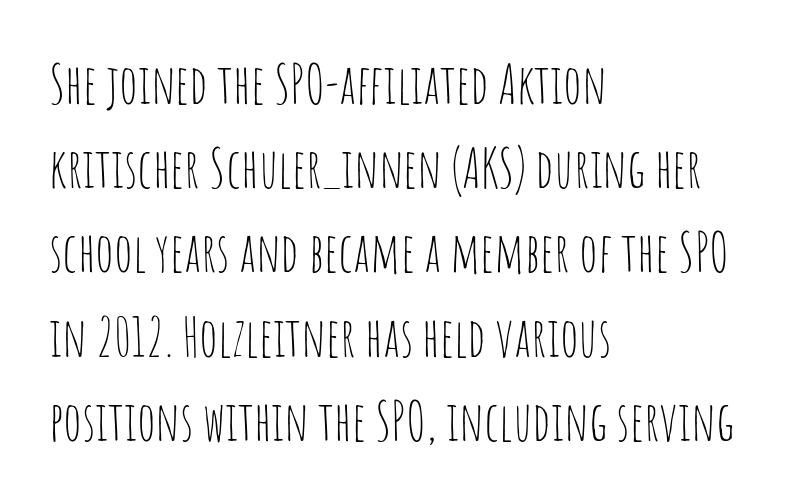
The image shows 54 px thin, condensed sans-serif type, upright; set left-aligned, normal line spacing (1.56x), normal letter spacing, not underlined; low stroke contrast and a large x-height.
